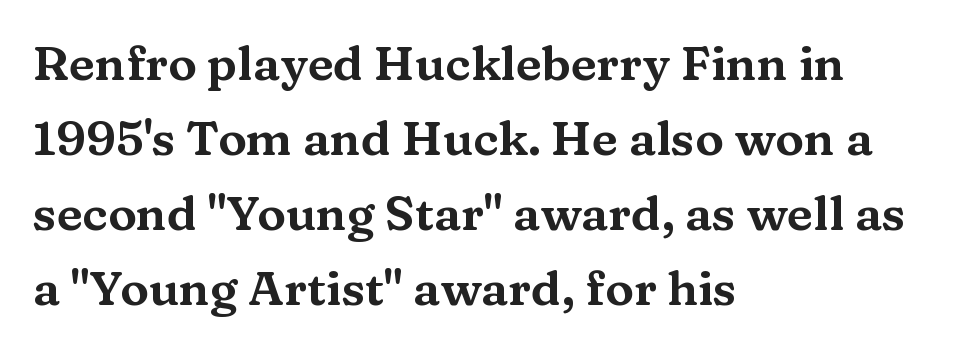
Q: Is the text italic (slanted)? A: No, it is upright.
Q: Is the typeface a serif or a sans-serif typeface? A: Serif.
Q: Is the text underlined? A: No.
Q: How is the paragraph aligned? A: Left-aligned.
Q: Is the spacing between letters normal or unusually wide? A: Normal.
Q: Is the spacing between lines tight, normal or loose? A: Normal.
Q: Width (condensed, normal, or wide)? A: Wide.
Q: Stroke contrast? A: Medium.
Q: x-height? A: Medium.
Q: Monospaced? A: No.
